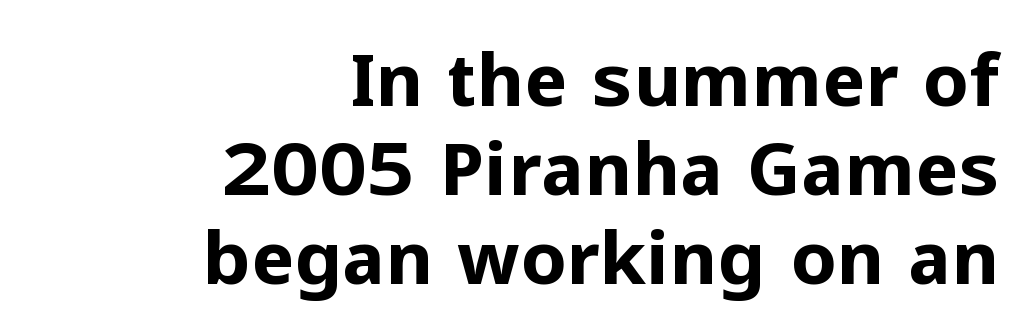
The image shows 73 px bold sans-serif type, upright; set right-aligned, line spacing 1.22x, normal letter spacing, not underlined; low stroke contrast and a medium x-height.
